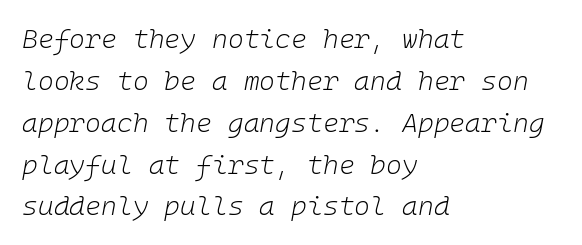
{"italic": "yes", "lean": "right", "slant_degrees": 10, "bold": "no", "underline": "no", "align": "left", "line_spacing": "normal", "line_spacing_ratio": 1.55, "letter_spacing": "normal", "letter_spacing_em": 0.0, "glyph_px": 27}
